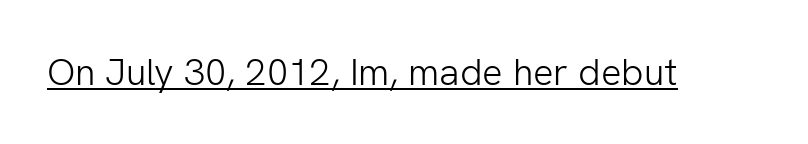
{"serif": "no", "italic": "no", "bold": "no", "weight": "light", "width": "normal", "stroke_contrast": "low", "x_height": "medium", "monospaced": "no", "underline": "yes", "letter_spacing": "normal", "letter_spacing_em": 0.0, "glyph_px": 38}
